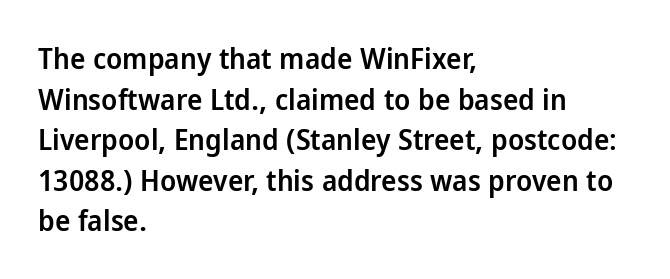
{"serif": "no", "italic": "no", "bold": "semi", "weight": "semibold", "width": "normal", "stroke_contrast": "low", "x_height": "medium", "monospaced": "no", "underline": "no", "align": "left", "line_spacing": "normal", "line_spacing_ratio": 1.4, "letter_spacing": "normal", "letter_spacing_em": 0.0, "glyph_px": 29}
